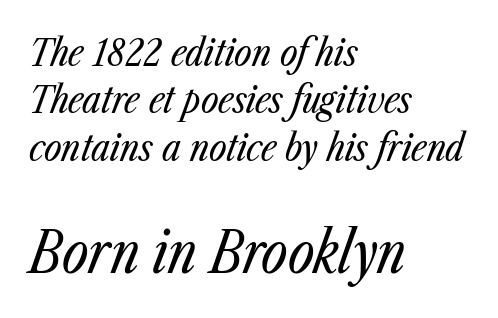
Spacing between characters is what you'd get straight out of the box. The following chunk of copy outweighs the initial chunk in type size. These lines are set flush left with a ragged right edge. In terms of leading, this rendering sits right in the middle.
